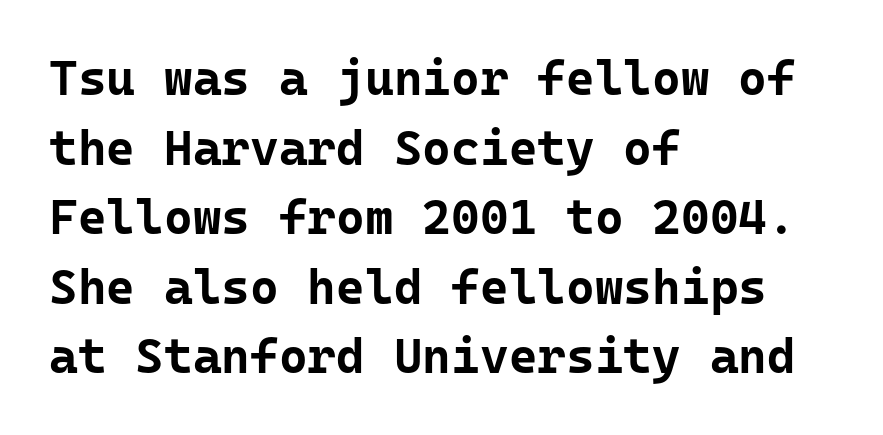
The image shows 49 px bold sans-serif type, upright, monospaced; set left-aligned, normal line spacing (1.42x), normal letter spacing, not underlined; low stroke contrast and a medium x-height.
